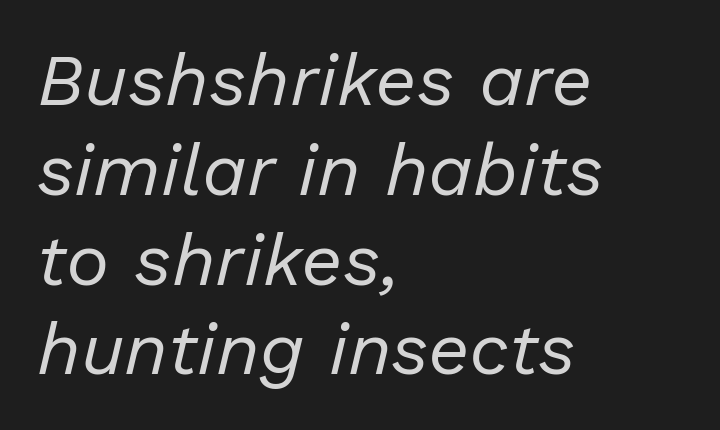
The image shows 73 px regular-weight type, italic (leaning right); set left-aligned, line spacing 1.23x, normal letter spacing, not underlined; low stroke contrast and a medium x-height.
